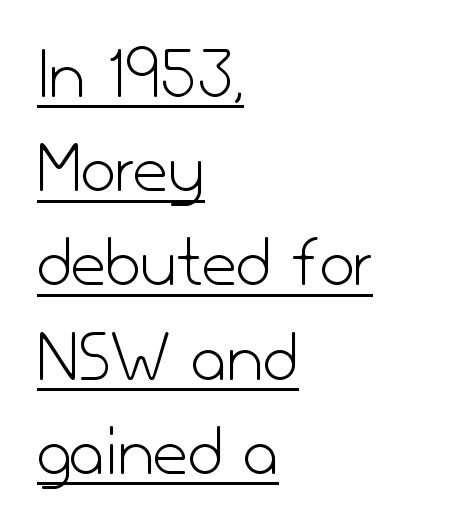
The image shows 76 px light sans-serif type, upright; set left-aligned, line spacing 1.24x, normal letter spacing, underlined; low stroke contrast and a small x-height.
